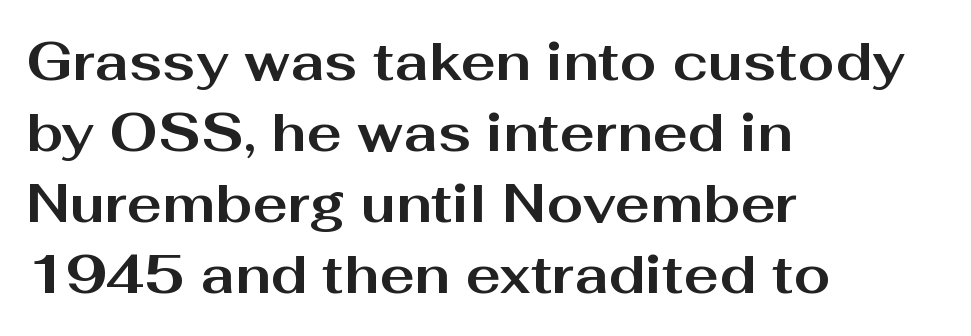
The image shows 53 px bold, wide sans-serif type, upright; set left-aligned, normal line spacing (1.34x), normal letter spacing, not underlined; medium stroke contrast and a medium x-height.
